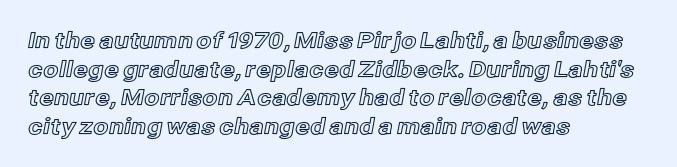
{"underline": "no", "align": "left", "line_spacing": "normal", "line_spacing_ratio": 1.3, "letter_spacing": "normal", "letter_spacing_em": 0.0, "glyph_px": 22}
